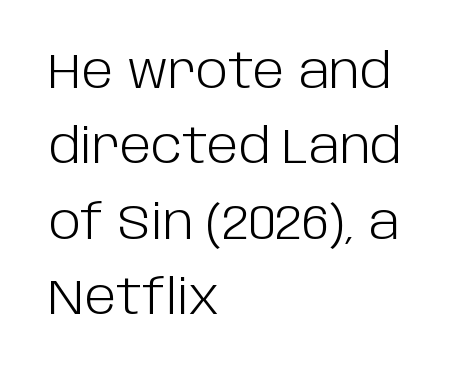
{"serif": "no", "italic": "no", "bold": "no", "weight": "light", "width": "normal", "stroke_contrast": "low", "x_height": "large", "monospaced": "no", "underline": "no", "align": "left", "line_spacing": "normal", "line_spacing_ratio": 1.57, "letter_spacing": "normal", "letter_spacing_em": 0.0, "glyph_px": 48}
